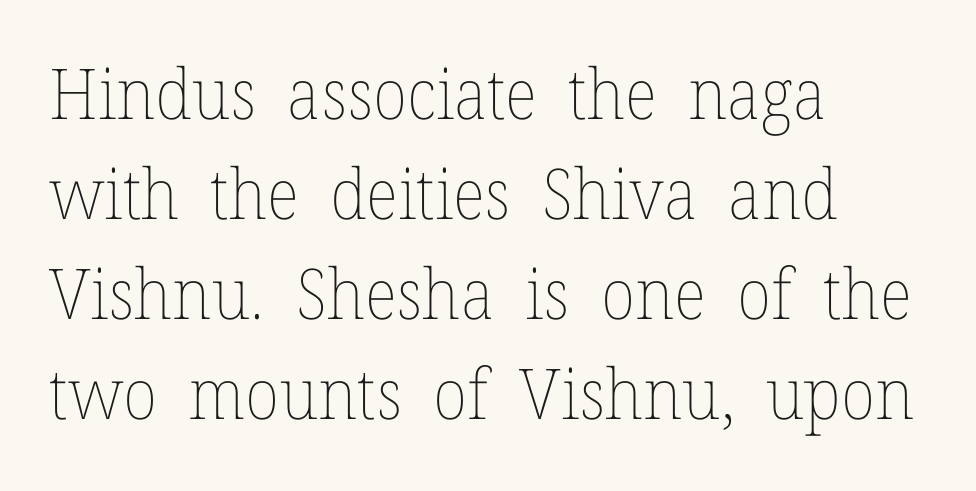
The image shows 70 px thin type, upright; set left-aligned, normal line spacing (1.43x), normal letter spacing, not underlined; low stroke contrast and a medium x-height.
